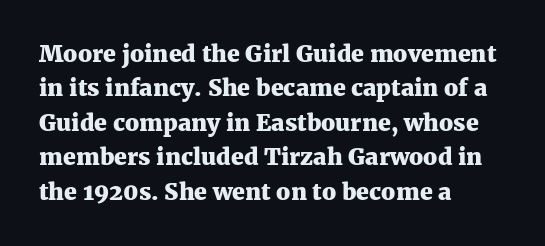
The image shows 23 px bold type, upright; set left-aligned, normal line spacing (1.5x), normal letter spacing, not underlined.
